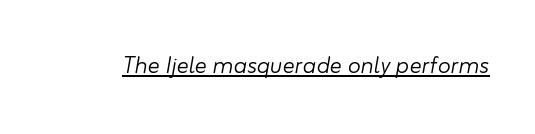
The image shows 30 px light type, italic (leaning right); set normal letter spacing, underlined; low stroke contrast and a small x-height.
